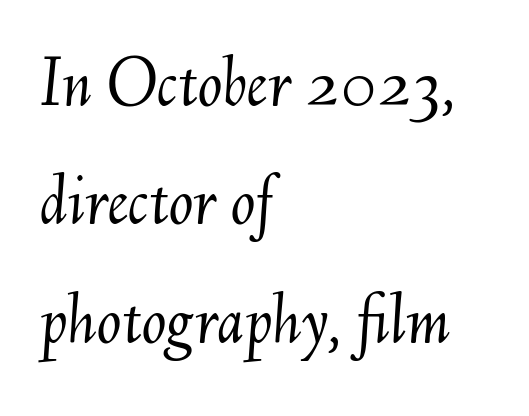
The image shows 73 px light type, italic (leaning right); set left-aligned, normal line spacing (1.62x), normal letter spacing, not underlined; medium stroke contrast and a small x-height.
